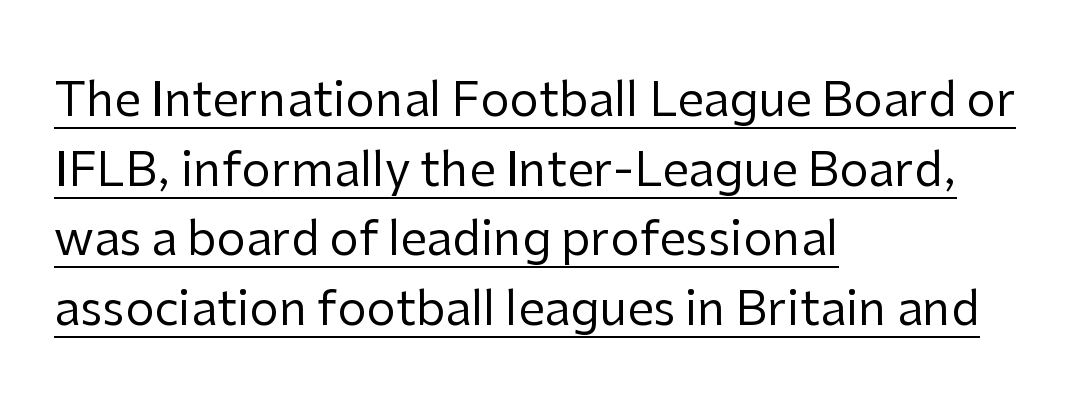
Q: Is the text bold? A: No.
Q: Is the text italic (slanted)? A: No, it is upright.
Q: Is the typeface a serif or a sans-serif typeface? A: Sans-serif.
Q: Is the text underlined? A: Yes.
Q: How is the paragraph aligned? A: Left-aligned.
Q: Is the spacing between letters normal or unusually wide? A: Normal.
Q: Is the spacing between lines tight, normal or loose? A: Normal.
Q: Width (condensed, normal, or wide)? A: Normal.
Q: Stroke contrast? A: Low.
Q: x-height? A: Medium.
Q: Monospaced? A: No.
